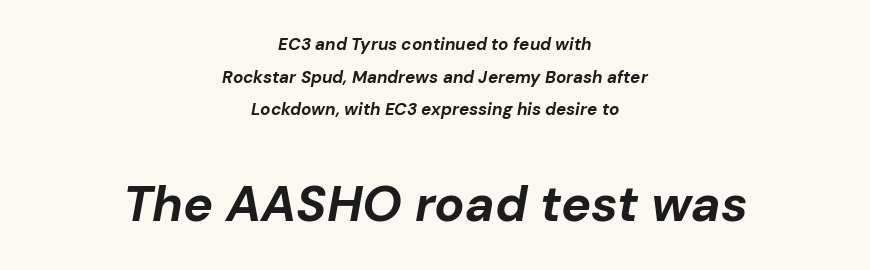
The image shows 50 px bold type, italic (leaning right); set centered, loose line spacing (1.92x), normal letter spacing, not underlined; the second (bottom) block is 2.94x larger; low stroke contrast and a medium x-height.
